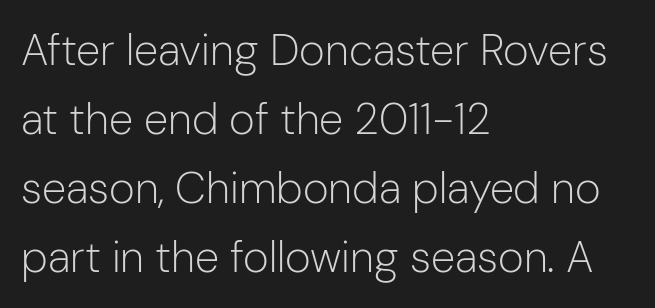
The horizontal fit of the characters is conventional and even. Nope, no serifs anywhere on these letters. On a weight scale, this lands at 450 or below. The glyphs are unaccompanied by any horizontal stroke below them.
